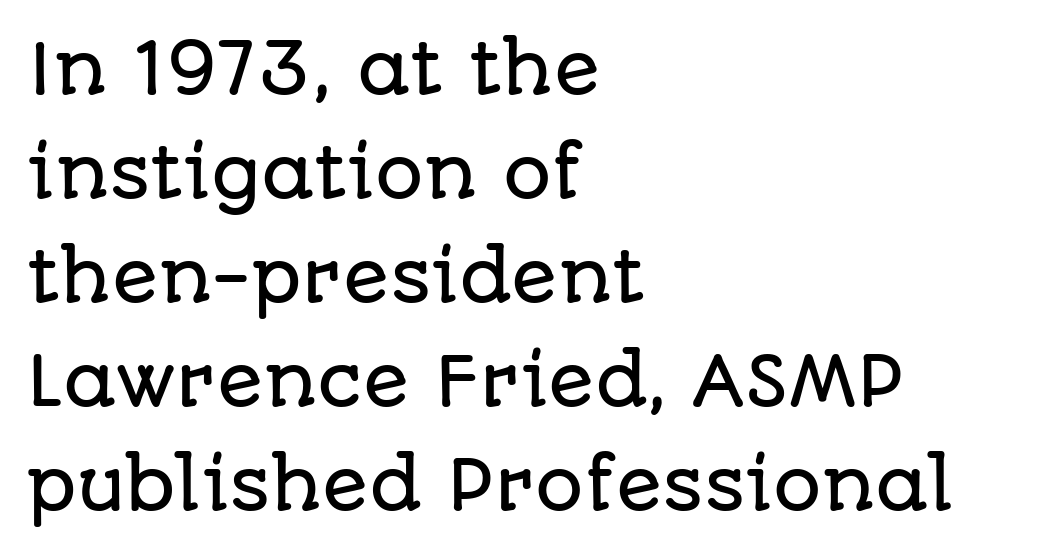
Q: Is the text italic (slanted)? A: No, it is upright.
Q: Is the typeface a serif or a sans-serif typeface? A: Sans-serif.
Q: Is the text underlined? A: No.
Q: How is the paragraph aligned? A: Left-aligned.
Q: Is the spacing between letters normal or unusually wide? A: Normal.
Q: Is the spacing between lines tight, normal or loose? A: Normal.
Q: Width (condensed, normal, or wide)? A: Normal.
Q: Stroke contrast? A: Low.
Q: x-height? A: Large.
Q: Monospaced? A: No.
